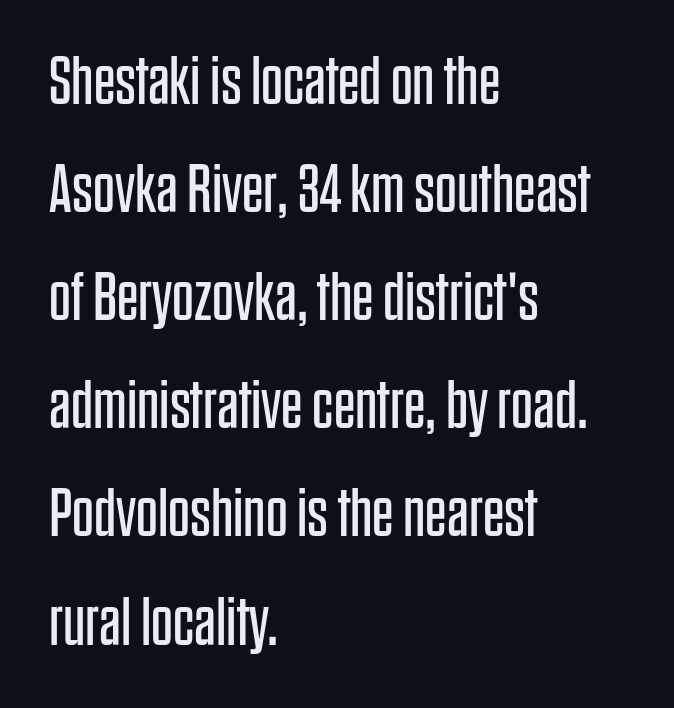
These glyphs show unthickened strokes, regular width or finer. The glyphs are unaccompanied by any horizontal stroke below them. A student would call this left alignment; a typographer would say flush left, rag right. Vertical strokes here are truly vertical. Do the characters align in a grid? No, the font is proportional. Regarding leading, the lines here are spaced in the standard way.
